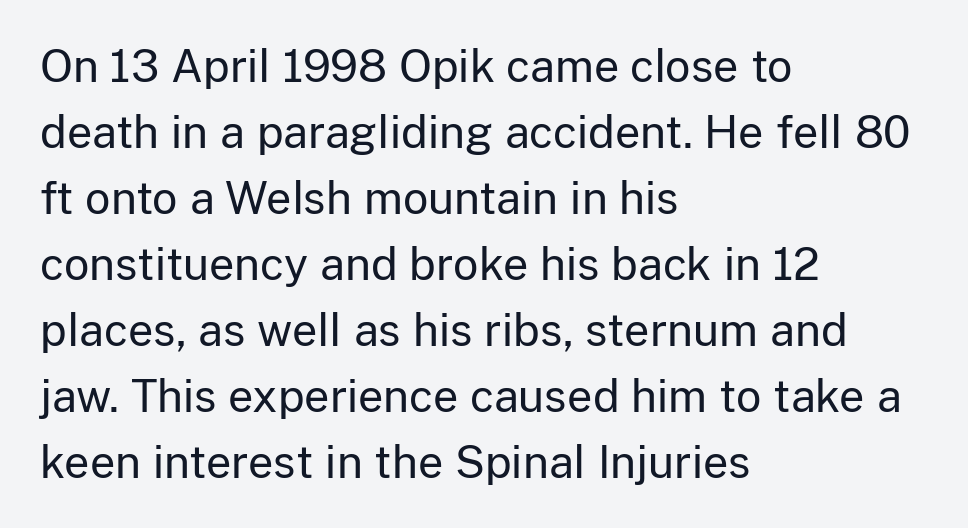
Q: Is the text bold? A: No.
Q: Is the text italic (slanted)? A: No, it is upright.
Q: Is the typeface a serif or a sans-serif typeface? A: Sans-serif.
Q: Is the text underlined? A: No.
Q: How is the paragraph aligned? A: Left-aligned.
Q: Is the spacing between letters normal or unusually wide? A: Normal.
Q: Is the spacing between lines tight, normal or loose? A: Normal.
Q: Width (condensed, normal, or wide)? A: Normal.
Q: Stroke contrast? A: Low.
Q: x-height? A: Medium.
Q: Monospaced? A: No.
